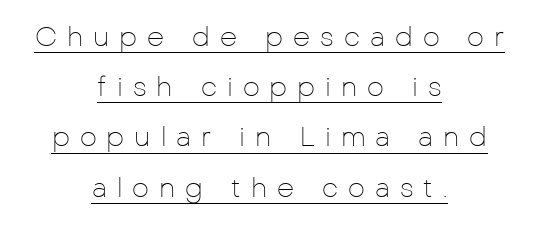
Q: Is the text bold? A: No.
Q: Is the text italic (slanted)? A: No, it is upright.
Q: Is the text underlined? A: Yes.
Q: How is the paragraph aligned? A: Centered.
Q: Is the spacing between letters normal or unusually wide? A: Unusually wide.
